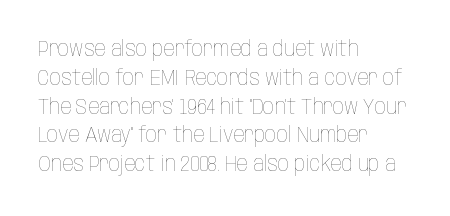
No extra ink here — the face is not bold. The ragged edge is on the right, which tells us the setting is flush left. Decoration check: the copy has no underline. Between one letter and the next there's only the usual sliver of space. No italicization has been applied; the sample stays upright. Successive baselines arrive at the customary interval.
